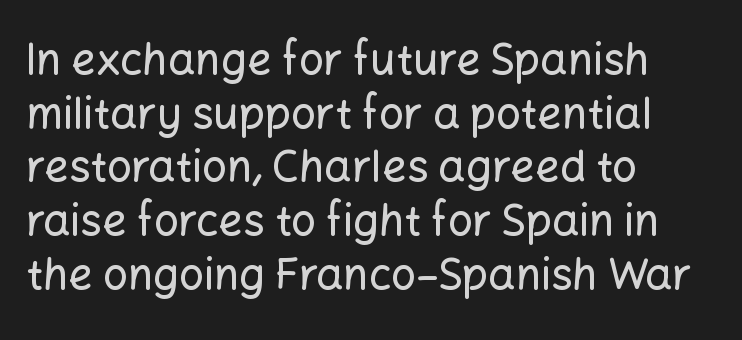
This block has exactly the height ordinary leading produces. Regarding serifs, this sample does without them. This is roman type, the default non-slanted kind. Only glyphs here, with clear space below each row.
